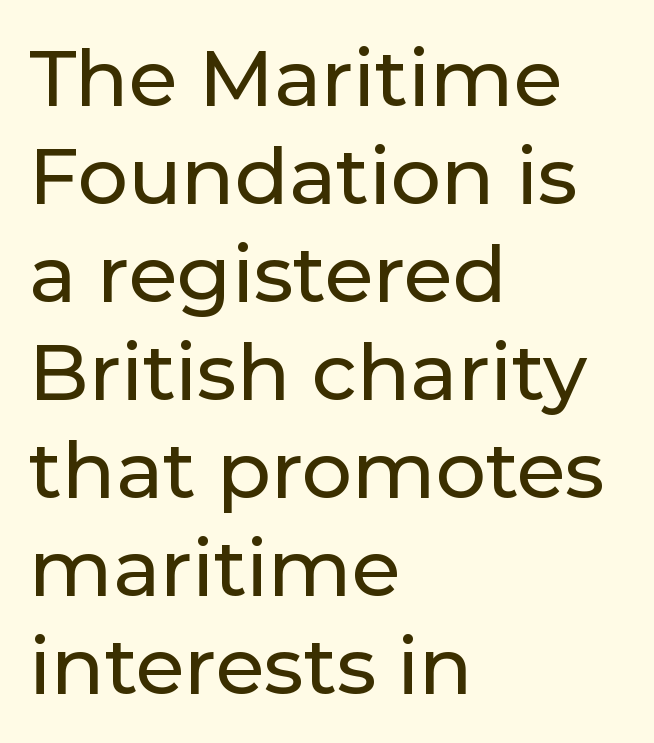
Font category for this specimen: sans-serif. This is roman type, the default non-slanted kind. The letterforms sit shoulder to shoulder at normal distance. Only glyphs here, with clear space below each row. Horizontal alignment here is leftward, the default for most running prose. Think of a printed novel: that variable character pitch is what you see here.
